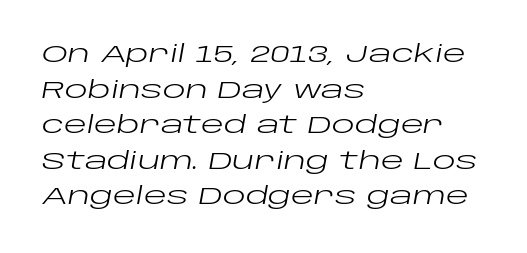
Q: Is the text bold? A: No.
Q: Is the text italic (slanted)? A: Yes, it leans right by about 10 degrees.
Q: Is the text underlined? A: No.
Q: How is the paragraph aligned? A: Left-aligned.
Q: Is the spacing between letters normal or unusually wide? A: Normal.
Q: Is the spacing between lines tight, normal or loose? A: Normal.
